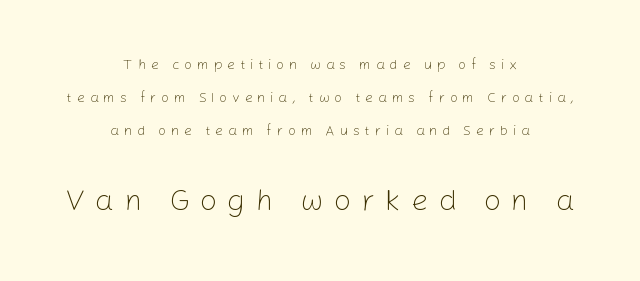
The image shows 30 px light sans-serif type, upright; set centered, loose line spacing (2.37x), unusually wide letter spacing (+0.34 em), not underlined; the second (bottom) block is 2.14x larger; low stroke contrast and a medium x-height.
